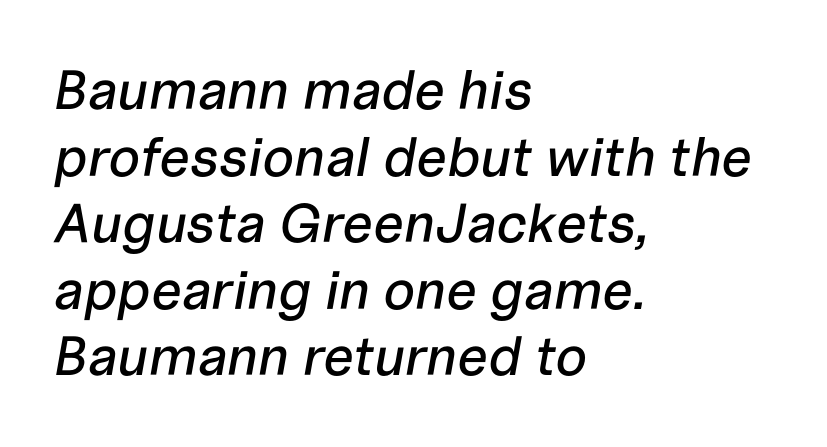
Q: Is the text italic (slanted)? A: Yes, it leans right by about 10 degrees.
Q: Is the text underlined? A: No.
Q: How is the paragraph aligned? A: Left-aligned.
Q: Is the spacing between letters normal or unusually wide? A: Normal.
Q: Width (condensed, normal, or wide)? A: Normal.
Q: Stroke contrast? A: Low.
Q: x-height? A: Medium.
Q: Monospaced? A: No.
